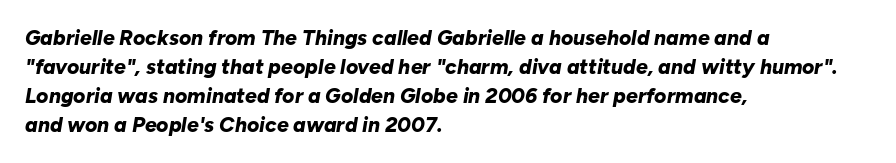
The image shows 21 px bold type, italic (leaning right); set left-aligned, normal line spacing (1.38x), normal letter spacing, not underlined.
